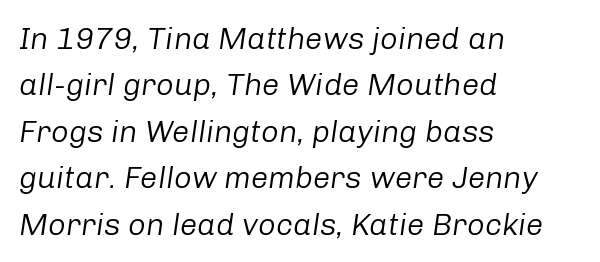
{"italic": "yes", "lean": "right", "slant_degrees": 8, "bold": "no", "weight": "regular", "width": "normal", "stroke_contrast": "low", "x_height": "medium", "monospaced": "no", "underline": "no", "align": "left", "line_spacing": "normal", "line_spacing_ratio": 1.5, "letter_spacing": "normal", "letter_spacing_em": 0.0, "glyph_px": 31}
